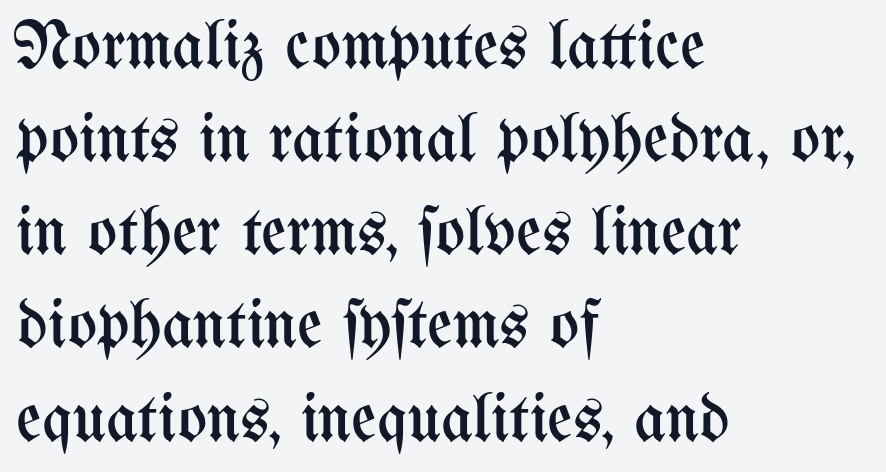
Compared with typical paragraphs, the rows here are spaced about the same. You could not count columns in this text — the font is proportionally spaced. This is roman type, the default non-slanted kind. Underline: absent. This sample uses plain, unmodified letter spacing. The lines are quadded left.
